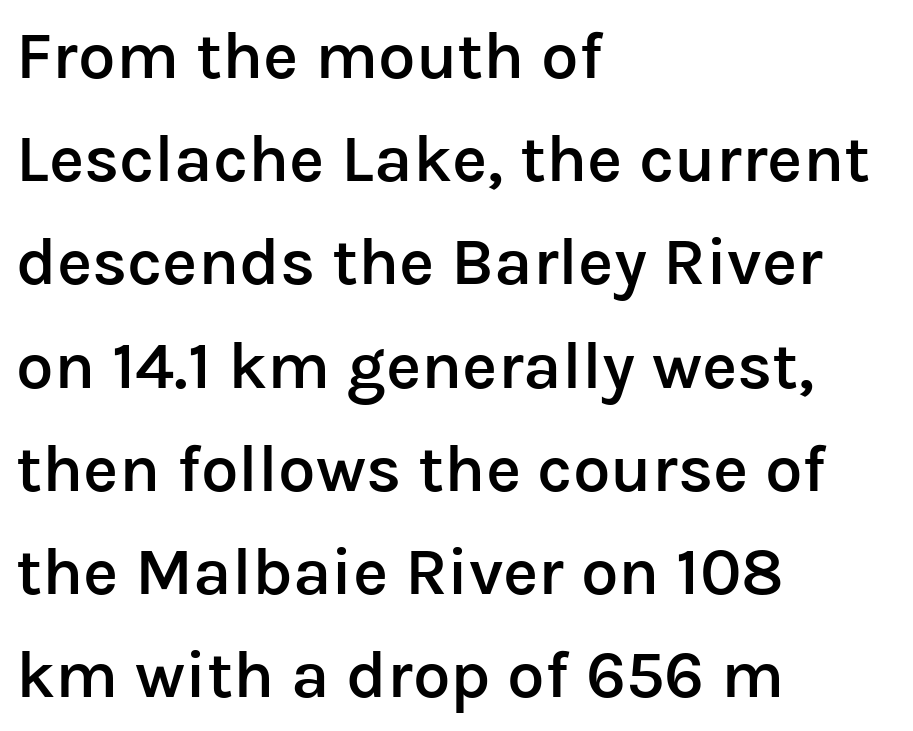
Q: Is the text bold? A: Semi-bold.
Q: Is the text italic (slanted)? A: No, it is upright.
Q: Is the typeface a serif or a sans-serif typeface? A: Sans-serif.
Q: Is the text underlined? A: No.
Q: How is the paragraph aligned? A: Left-aligned.
Q: Is the spacing between letters normal or unusually wide? A: Normal.
Q: Is the spacing between lines tight, normal or loose? A: Normal.
Q: Width (condensed, normal, or wide)? A: Normal.
Q: Stroke contrast? A: Low.
Q: x-height? A: Medium.
Q: Monospaced? A: No.
